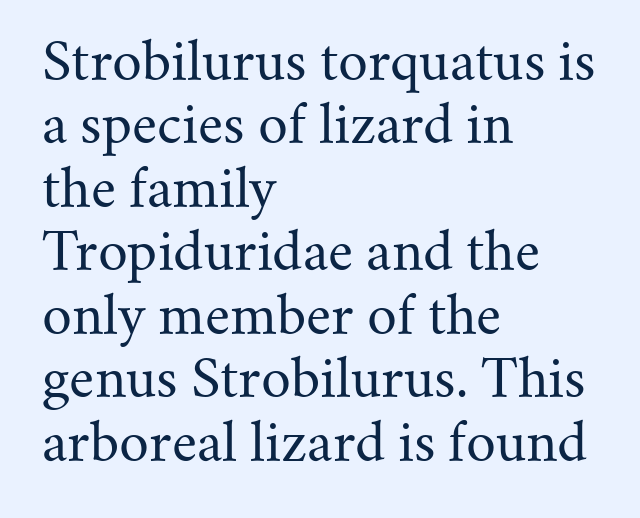
Q: Is the text bold? A: No.
Q: Is the text italic (slanted)? A: No, it is upright.
Q: Is the typeface a serif or a sans-serif typeface? A: Serif.
Q: Is the text underlined? A: No.
Q: How is the paragraph aligned? A: Left-aligned.
Q: Is the spacing between letters normal or unusually wide? A: Normal.
Q: Width (condensed, normal, or wide)? A: Normal.
Q: Stroke contrast? A: Medium.
Q: x-height? A: Small.
Q: Monospaced? A: No.
